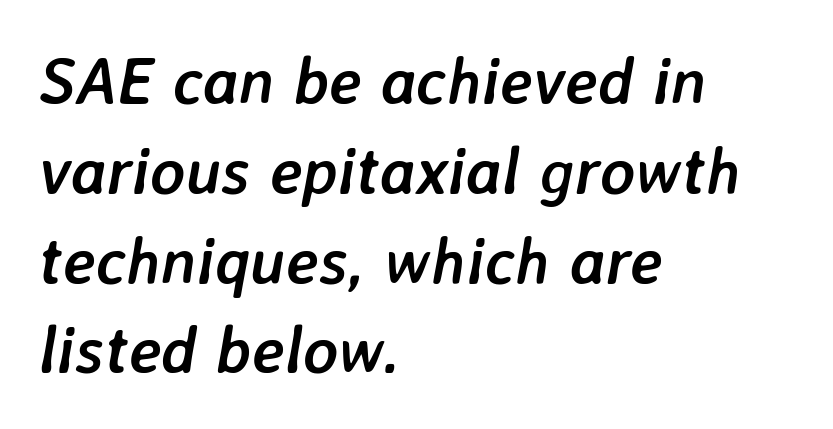
The image shows 66 px semibold type, italic (leaning right); set left-aligned, normal line spacing (1.36x), normal letter spacing, not underlined; low stroke contrast and a medium x-height.
